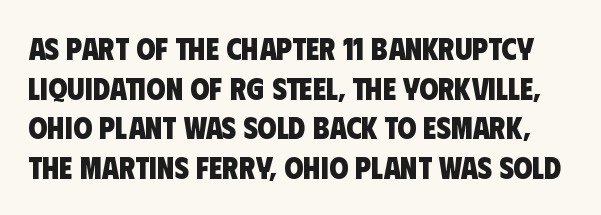
The image shows 31 px heavy, condensed sans-serif type; set normal line spacing (1.28x), normal letter spacing, not underlined; low stroke contrast and a large x-height.
